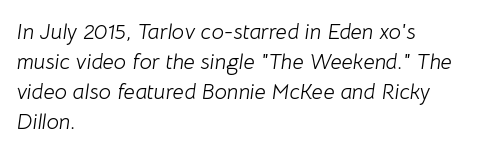
Unmarked baselines from the first word to the last. Notice how the passage keeps a crisp vertical edge on the left only. Reading down the column, the eye jumps a familiar distance to each next line. The rendering keeps characters at their native spacing.
